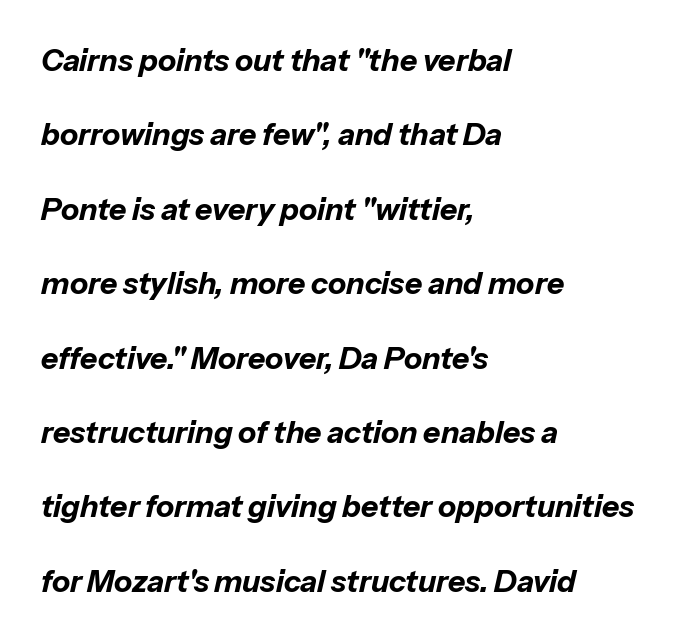
Spacing verdict: proportional, widths tailored to each character. Standard letterfit; no display-style spreading of the glyphs. Underline: absent. A classic flush-left, rag-right setting is used for this passage.
